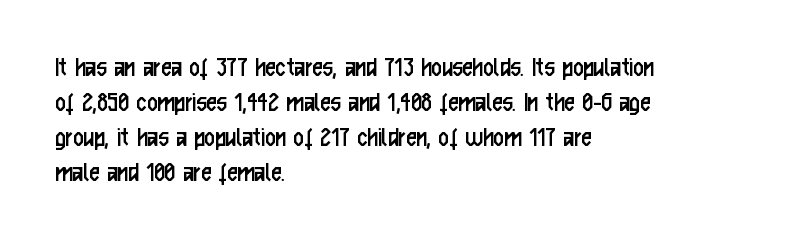
The font is comparable to plain body text, perhaps lighter. Nope, no serifs anywhere on these letters. You could not count columns in this text — the font is proportionally spaced. The axis of the letterforms is exactly vertical. Teacher's note: observe the even left margin — that is flush-left alignment. The line texture is even and compact thanks to regular tracking.
